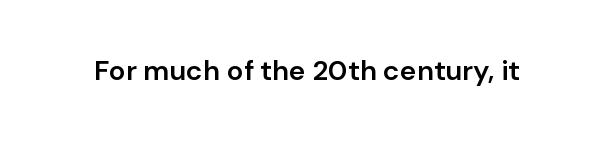
{"serif": "no", "italic": "no", "bold": "semi", "weight": "semibold", "width": "normal", "stroke_contrast": "low", "x_height": "medium", "monospaced": "no", "underline": "no", "letter_spacing": "normal", "letter_spacing_em": 0.0, "glyph_px": 28}
